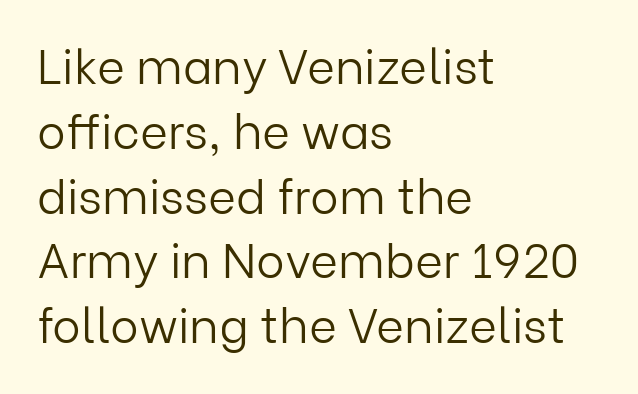
Are there feet on the stems? There aren't — it's a sans. The rendering uses a moderate line-height, typical for paragraphs. Posture: straight, roman, zero tilt. Does the copy run flush right? No — it runs flush left. The space directly below the letters is spotless. Is the letter spacing exaggerated? No — it looks like the ordinary default.
